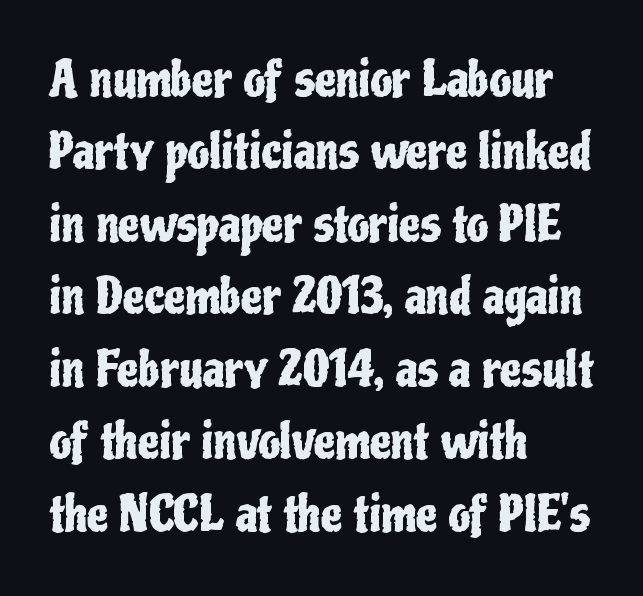
A typesetter would mark this as roman, not italic. The rendering anchors every line to the left-hand side. Look at the tracking — it's just the regular setting, nothing added. The rendering uses natural spacing where letterforms have individual widths. Descenders are the only things crossing below the line. Regarding leading, the lines here are spaced in the standard way.
